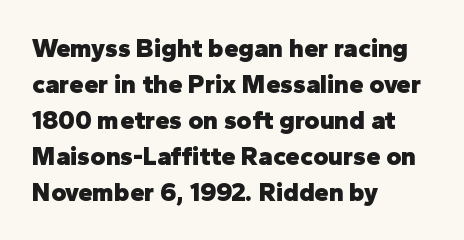
Q: Is the text bold? A: Yes.
Q: Is the text italic (slanted)? A: No, it is upright.
Q: Is the text underlined? A: No.
Q: How is the paragraph aligned? A: Left-aligned.
Q: Is the spacing between letters normal or unusually wide? A: Normal.
Q: Is the spacing between lines tight, normal or loose? A: Normal.
